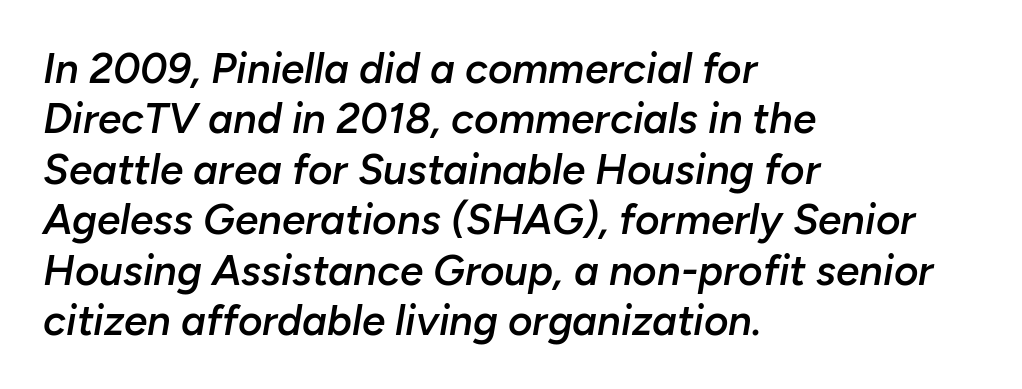
Q: Is the text bold? A: Semi-bold.
Q: Is the text italic (slanted)? A: Yes, it leans right by about 10 degrees.
Q: Is the text underlined? A: No.
Q: How is the paragraph aligned? A: Left-aligned.
Q: Is the spacing between letters normal or unusually wide? A: Normal.
Q: Width (condensed, normal, or wide)? A: Normal.
Q: Stroke contrast? A: Low.
Q: x-height? A: Medium.
Q: Monospaced? A: No.
